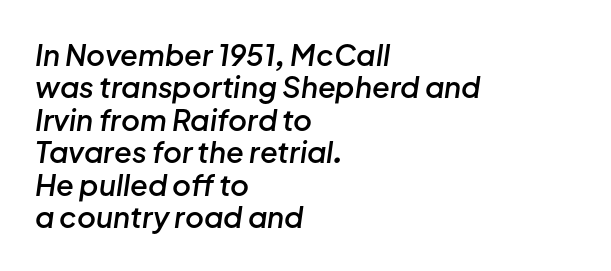
{"italic": "yes", "lean": "right", "slant_degrees": 8, "bold": "semi", "weight": "semibold", "width": "normal", "stroke_contrast": "low", "x_height": "medium", "monospaced": "no", "underline": "no", "align": "left", "line_spacing": "tight", "line_spacing_ratio": 1.12, "letter_spacing": "normal", "letter_spacing_em": 0.0, "glyph_px": 29}
